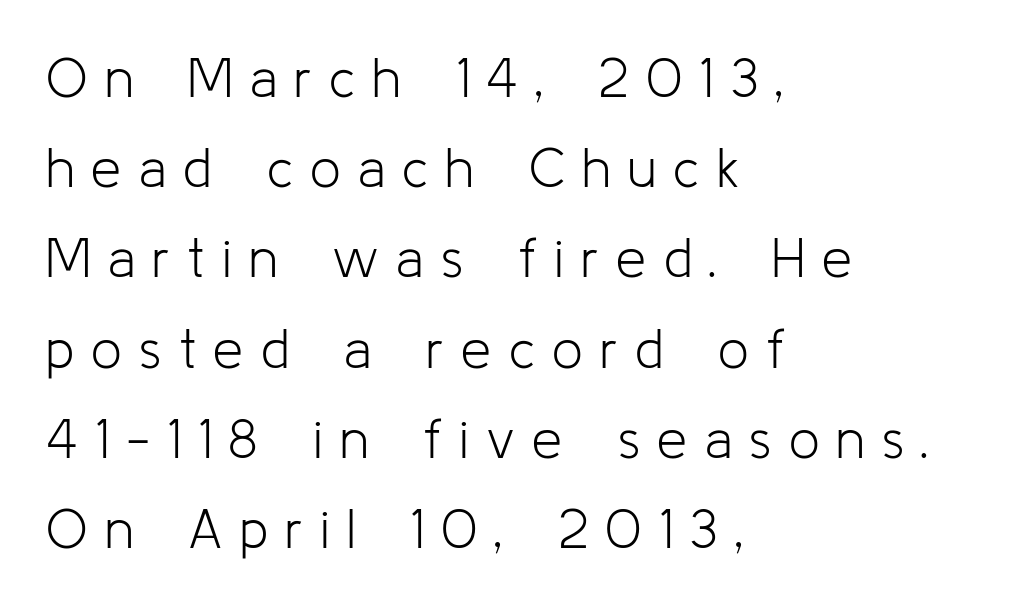
The gaps between neighbouring characters are conspicuously large. Is this a sans? Yes — the strokes have no serifs. Descenders hang freely into open space. These lines are rendered in a variable-pitch font. Every character sits straight up, as roman type does.
